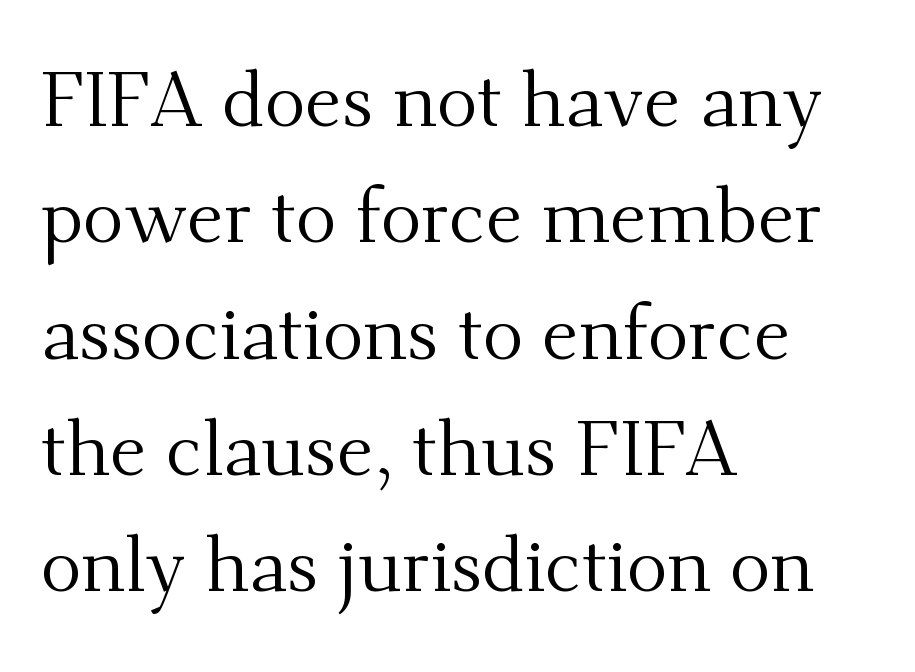
{"serif": "yes", "italic": "no", "bold": "no", "weight": "regular", "width": "normal", "stroke_contrast": "medium", "x_height": "small", "monospaced": "no", "underline": "no", "align": "left", "line_spacing": "normal", "line_spacing_ratio": 1.51, "letter_spacing": "normal", "letter_spacing_em": 0.0, "glyph_px": 77}
